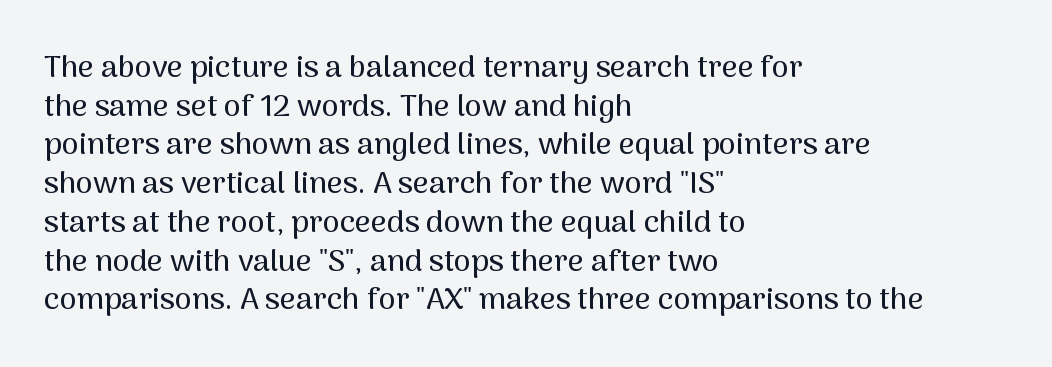
Q: Is the text italic (slanted)? A: No, it is upright.
Q: Is the typeface a serif or a sans-serif typeface? A: Sans-serif.
Q: Is the text underlined? A: No.
Q: How is the paragraph aligned? A: Left-aligned.
Q: Is the spacing between letters normal or unusually wide? A: Normal.
Q: Is the spacing between lines tight, normal or loose? A: Normal.
Q: Width (condensed, normal, or wide)? A: Normal.
Q: Stroke contrast? A: Medium.
Q: x-height? A: Medium.
Q: Monospaced? A: No.
